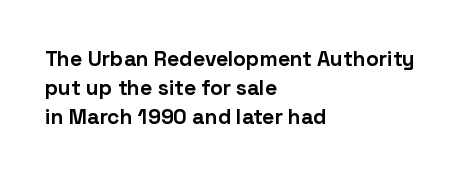
{"italic": "no", "bold": "yes", "underline": "no", "align": "left", "line_spacing": "normal", "line_spacing_ratio": 1.39, "letter_spacing": "normal", "letter_spacing_em": 0.0, "glyph_px": 21}
